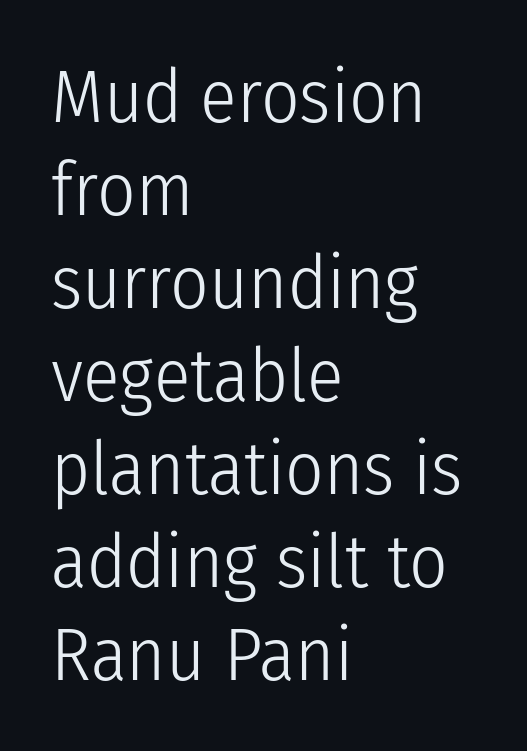
Q: Is the text bold? A: No.
Q: Is the text italic (slanted)? A: No, it is upright.
Q: Is the typeface a serif or a sans-serif typeface? A: Sans-serif.
Q: Is the text underlined? A: No.
Q: How is the paragraph aligned? A: Left-aligned.
Q: Is the spacing between letters normal or unusually wide? A: Normal.
Q: Width (condensed, normal, or wide)? A: Condensed.
Q: Stroke contrast? A: Low.
Q: x-height? A: Medium.
Q: Monospaced? A: No.
